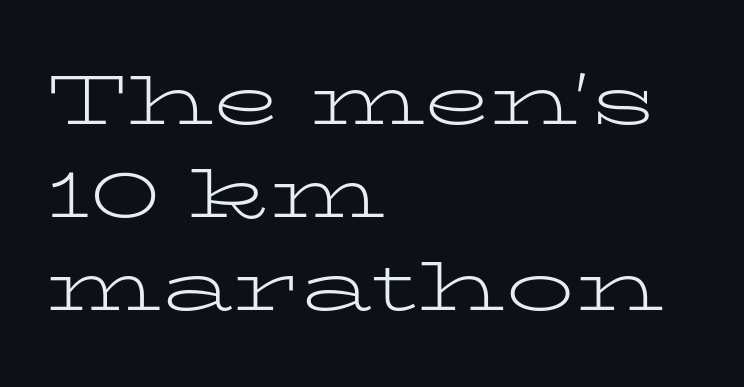
Examine the stroke ends and you'll spot serifs. A bare baseline throughout the passage. Letter spacing: default. Varying glyph widths throughout — classic text-font behaviour. The space between consecutive lines is moderate.
